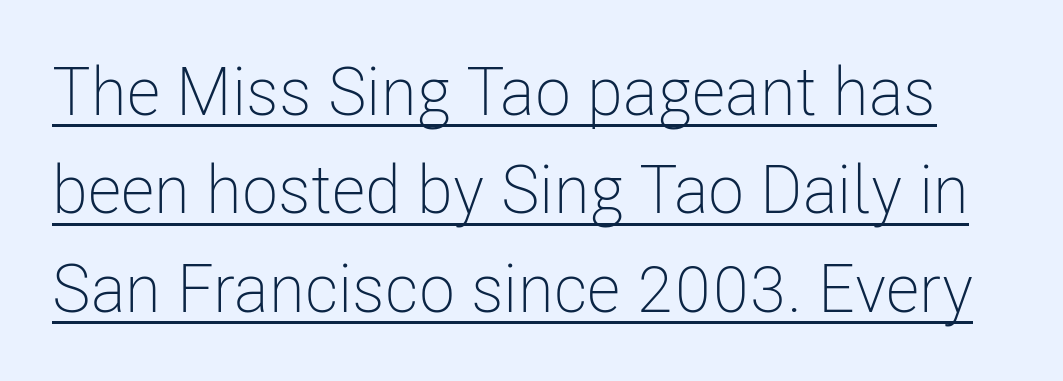
{"serif": "no", "italic": "no", "bold": "no", "weight": "light", "width": "condensed", "stroke_contrast": "low", "x_height": "medium", "monospaced": "no", "underline": "yes", "line_spacing": "normal", "line_spacing_ratio": 1.47, "letter_spacing": "normal", "letter_spacing_em": 0.0, "glyph_px": 67}
